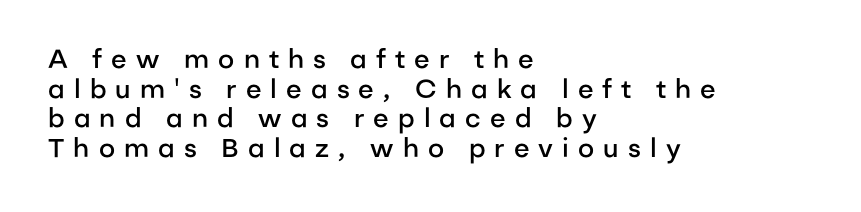
Compared with typical paragraphs, the rows here are closer together. This rendering uses left alignment, leaving the right contour irregular. A fair bit of extra ink — the face is semibold, not bold. Does the lettering tilt? It doesn't — this is upright.
